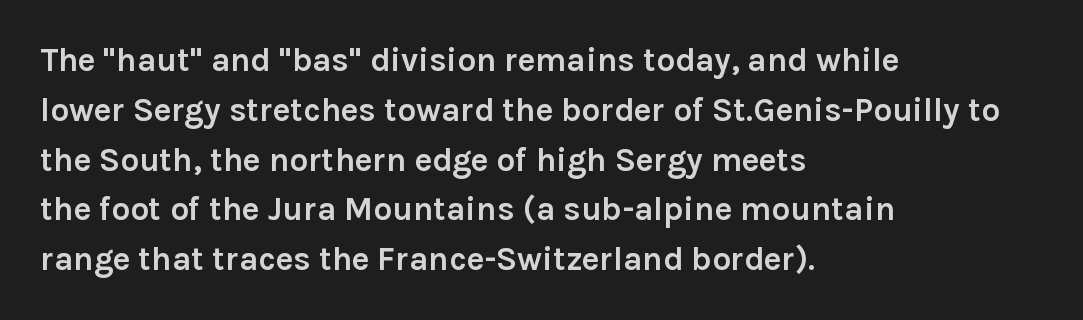
{"serif": "no", "italic": "no", "bold": "yes", "weight": "semibold", "width": "normal", "x_height": "medium", "monospaced": "no", "underline": "no", "align": "left", "line_spacing": "normal", "line_spacing_ratio": 1.51, "letter_spacing": "normal", "letter_spacing_em": 0.0, "glyph_px": 33}
